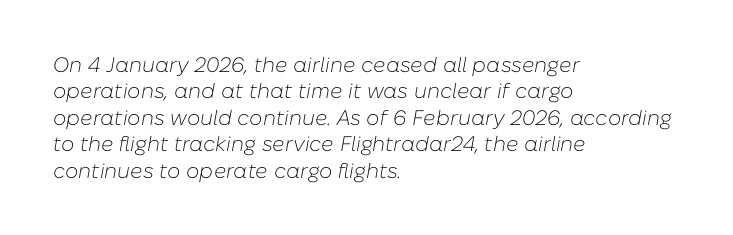
Q: Is the text bold? A: No.
Q: Is the text italic (slanted)? A: Yes, it leans right by about 10 degrees.
Q: Is the text underlined? A: No.
Q: How is the paragraph aligned? A: Left-aligned.
Q: Is the spacing between letters normal or unusually wide? A: Normal.
Q: Is the spacing between lines tight, normal or loose? A: Normal.
